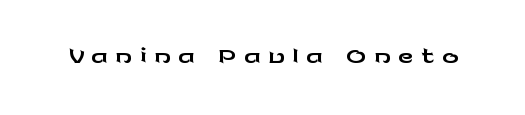
Q: Is the text italic (slanted)? A: No, it is upright.
Q: Is the typeface a serif or a sans-serif typeface? A: Sans-serif.
Q: Is the text underlined? A: No.
Q: Width (condensed, normal, or wide)? A: Wide.
Q: Stroke contrast? A: Low.
Q: x-height? A: Medium.
Q: Monospaced? A: No.
